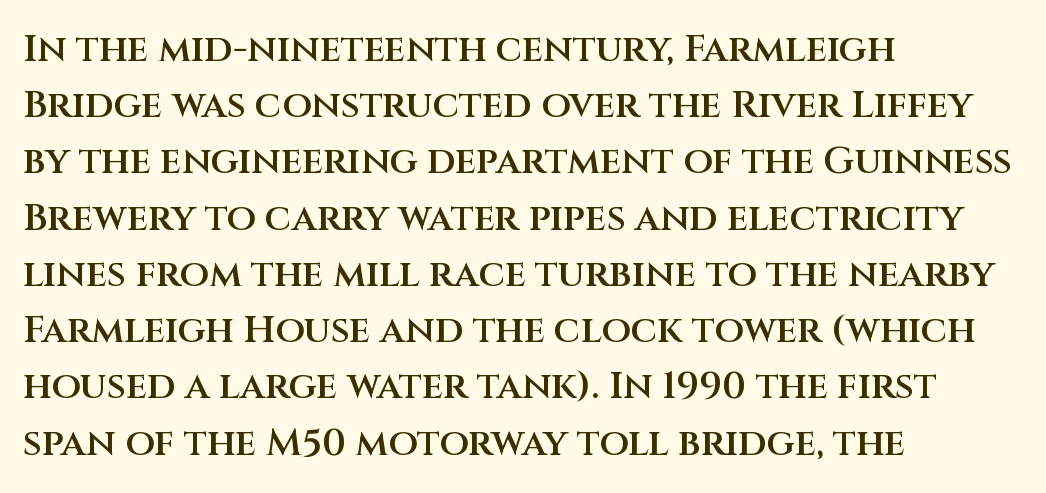
{"serif": "no", "italic": "no", "bold": "semi", "weight": "semibold", "width": "normal", "stroke_contrast": "medium", "x_height": "large", "monospaced": "no", "underline": "no", "align": "left", "line_spacing": "normal", "line_spacing_ratio": 1.48, "letter_spacing": "normal", "letter_spacing_em": 0.0, "glyph_px": 38}
